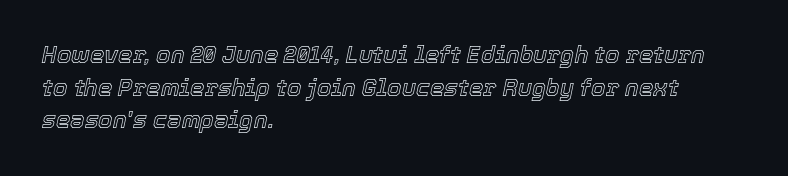
The image shows 23 px text type, italic (leaning right); set left-aligned, normal line spacing (1.42x), normal letter spacing, not underlined.
